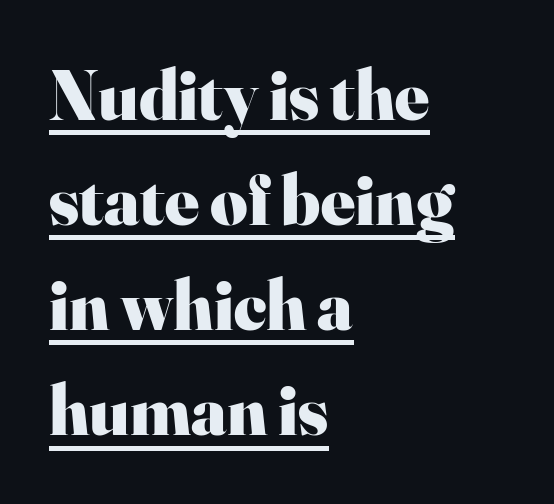
Old-style or modern, the face here clearly has serifs. Spacing verdict: proportional, widths tailored to each character. All the whitespace from short lines collects on the right. Unlike italic type, these characters show no tilt at all. Check the space under the baseline: a stroke is drawn there.
